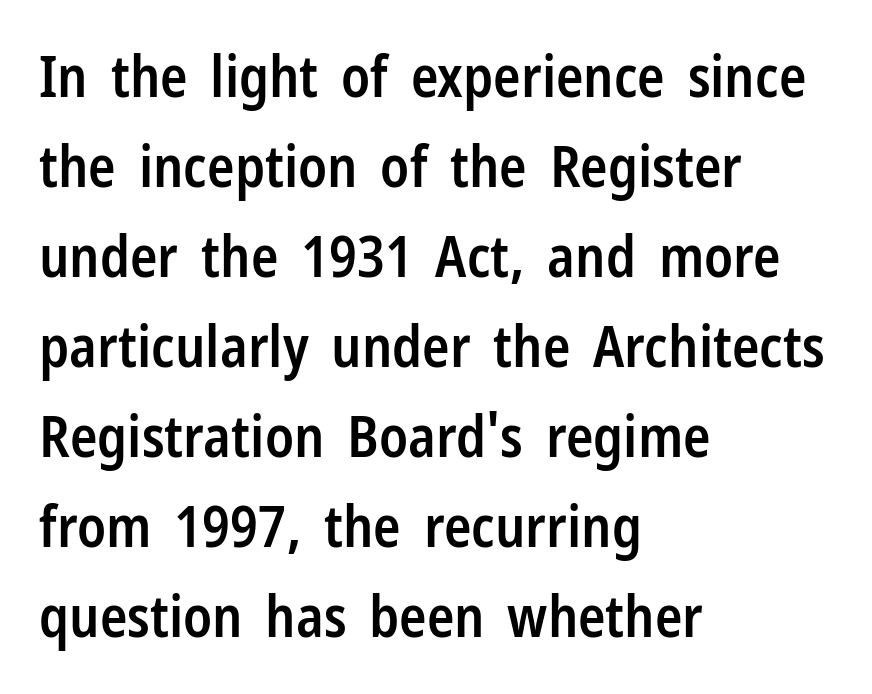
Each line starts at the same left margin while the right side varies. Any mark beneath the type? The region is blank. These words are printed semibold, heavier than regular yet not bold. These lines are rendered in a variable-pitch font. Spacing between characters is what you'd get straight out of the box.
